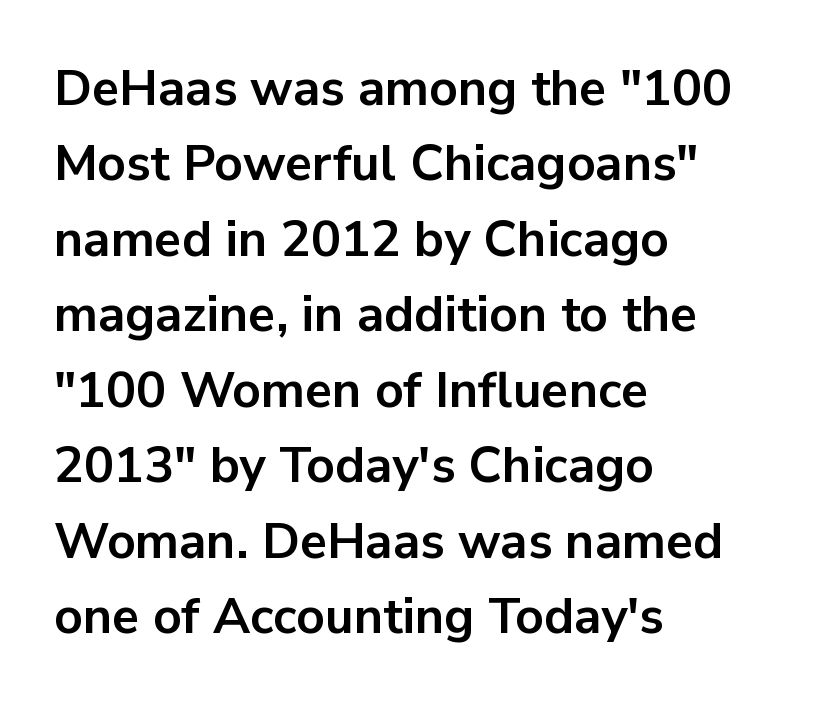
The image shows 50 px bold sans-serif type, upright; set left-aligned, normal line spacing (1.51x), normal letter spacing, not underlined; low stroke contrast and a medium x-height.
